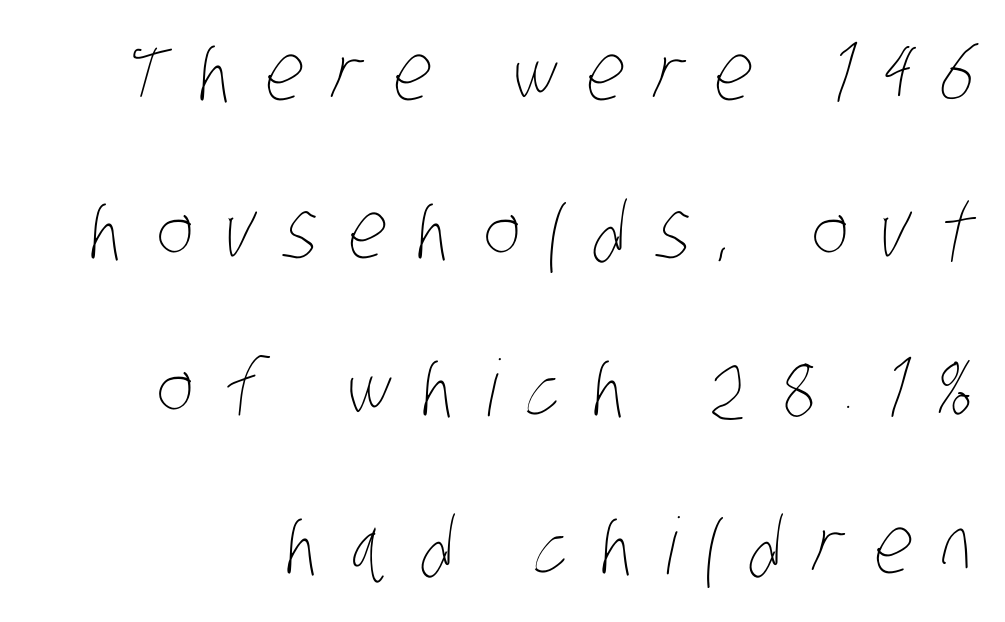
Weight class: somewhere from thin through regular. Honestly, the rows look like they've been pulled way apart. Caption: expanded tracking, letters set apart. Letters rest on an invisible, unmarked baseline. The letters advance in unequal steps, a hallmark of proportional type.
